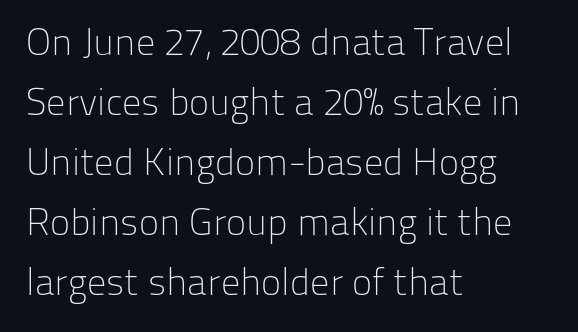
Q: Is the text bold? A: No.
Q: Is the text italic (slanted)? A: No, it is upright.
Q: Is the typeface a serif or a sans-serif typeface? A: Sans-serif.
Q: Is the text underlined? A: No.
Q: How is the paragraph aligned? A: Left-aligned.
Q: Is the spacing between letters normal or unusually wide? A: Normal.
Q: Is the spacing between lines tight, normal or loose? A: Normal.
Q: Width (condensed, normal, or wide)? A: Normal.
Q: Stroke contrast? A: Low.
Q: x-height? A: Medium.
Q: Monospaced? A: No.
